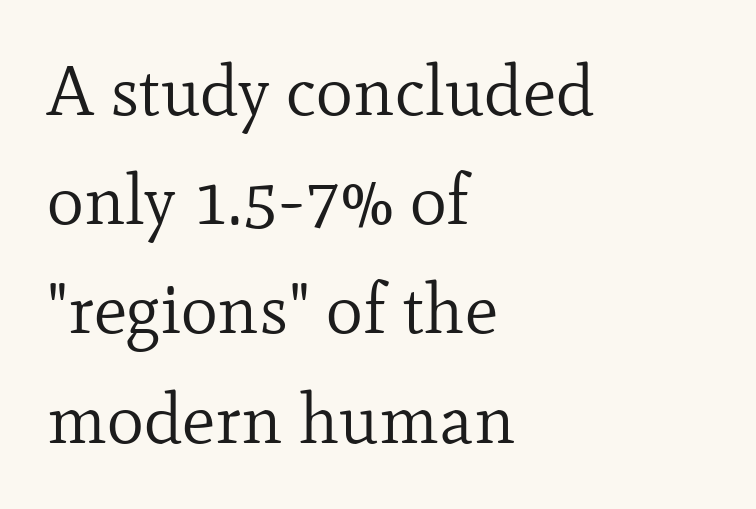
The letterforms sit shoulder to shoulder at normal distance. Do the characters align in a grid? No, the font is proportional. Vertical strokes here are truly vertical. This is serif lettering, the kind often seen in printed books. Interline gaps are of average width in this sample. The gap between lines stays unmarked.
